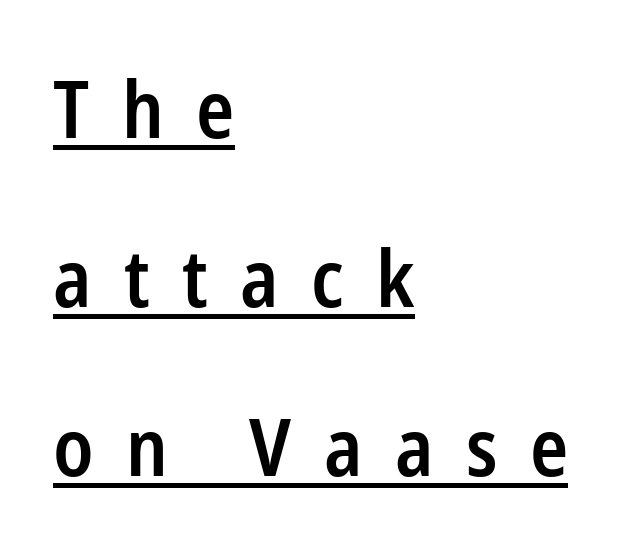
In terms of letterspacing, this is a distinctly airy, spread setting. Each line of the rendering has a horizontal stroke beneath the glyphs. Whoever set this chose breathing room over compactness in the vertical rhythm. Nope, no serifs anywhere on these letters. The face used here is a semibold: visibly heavier than regular, lighter than bold.
